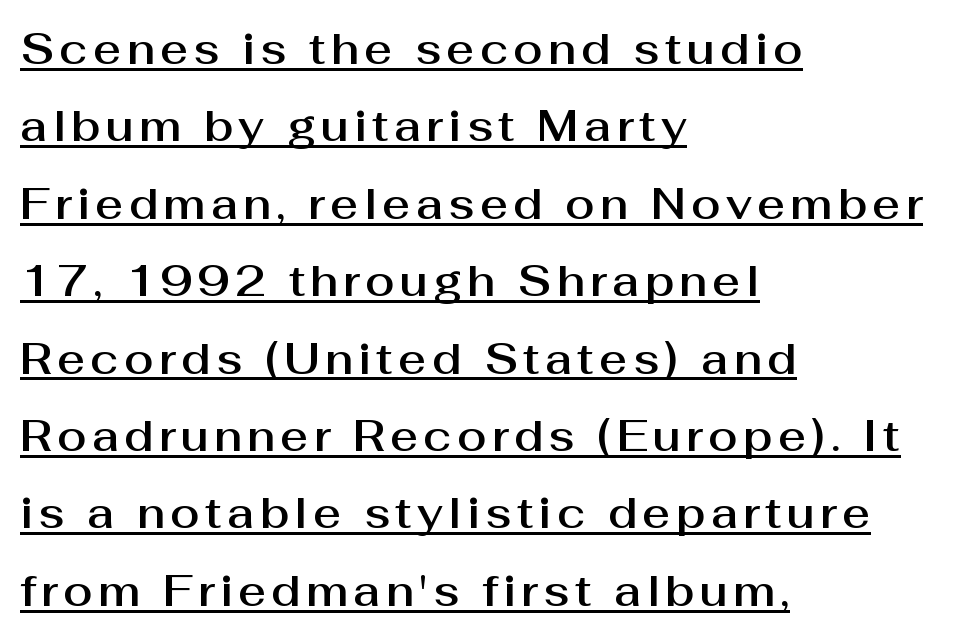
Notice how the stems are strictly vertical — no italics here. Looks like regular typesetting: each glyph gets only the width it needs. The specimen includes a rule beneath the text block's lines. The lines are quadded left.
